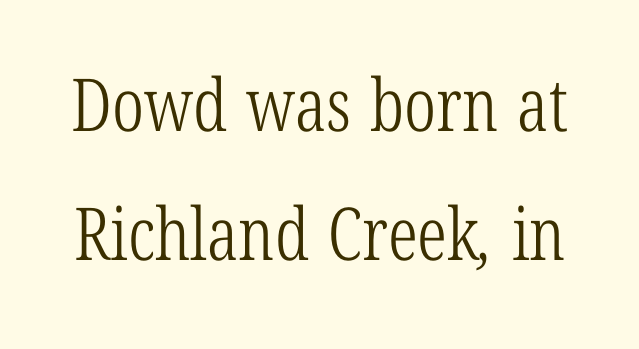
No extra ink here — the face is not bold. Are there feet on the stems? There are — it's a serif. The space beneath each line is pristine and unruled. The letters advance in unequal steps, a hallmark of proportional type. There is no visible air inserted between adjacent glyphs.
